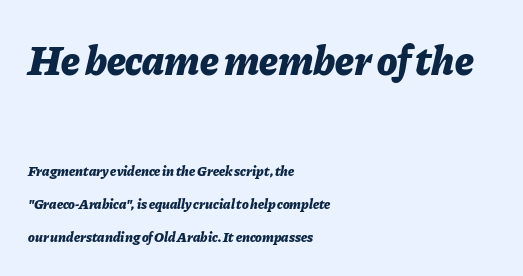
Do the characters align in a grid? No, the font is proportional. Short note: letters normally spaced. Plain, unruled lines of type. One glance says open: line gaps are wider than usual.
